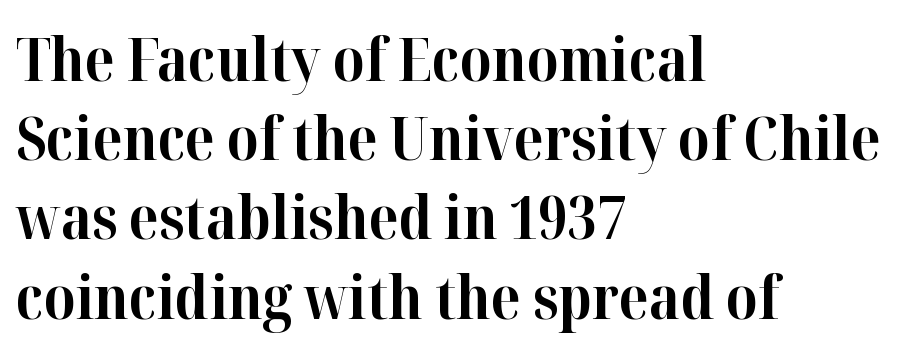
No word sits above an underline. A roman cut, with each character standing at attention. Whoever set this chose a conventional vertical rhythm. The passage shown is typed in a proportional face where columns would drift. A typesetter would label this face a serif.
